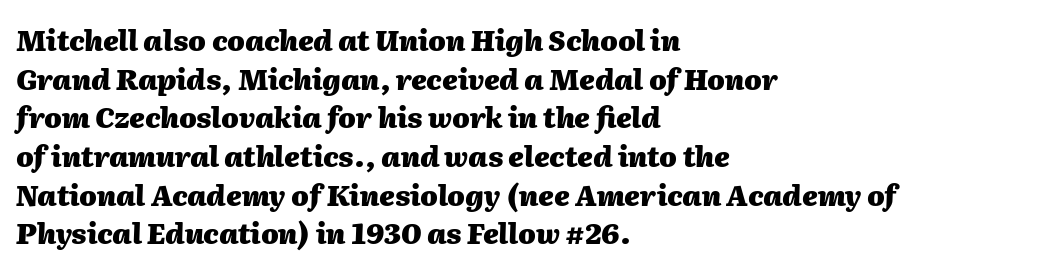
The image shows 28 px heavy type, italic (leaning right); set left-aligned, normal line spacing (1.38x), normal letter spacing, not underlined; medium stroke contrast and a medium x-height.
